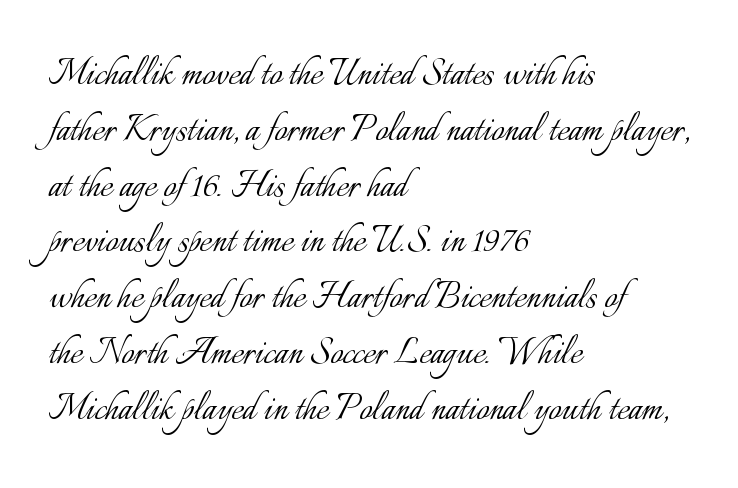
The image shows 45 px light type; set left-aligned, line spacing 1.24x, normal letter spacing, not underlined; low stroke contrast and a small x-height.
